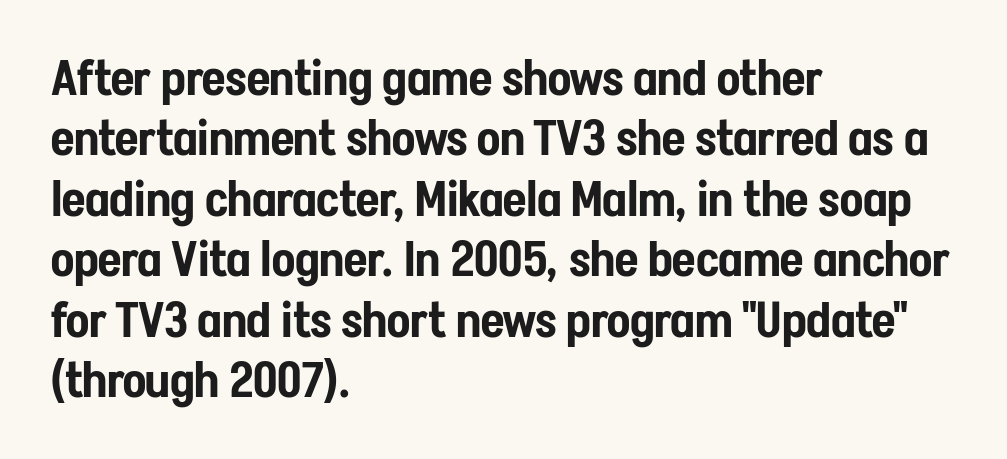
Q: Is the text italic (slanted)? A: No, it is upright.
Q: Is the typeface a serif or a sans-serif typeface? A: Sans-serif.
Q: Is the text underlined? A: No.
Q: How is the paragraph aligned? A: Left-aligned.
Q: Is the spacing between letters normal or unusually wide? A: Normal.
Q: Is the spacing between lines tight, normal or loose? A: Normal.
Q: Width (condensed, normal, or wide)? A: Condensed.
Q: Stroke contrast? A: Low.
Q: x-height? A: Medium.
Q: Monospaced? A: No.
